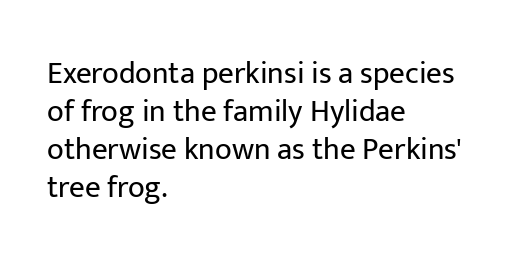
{"serif": "no", "italic": "no", "bold": "no", "weight": "regular", "width": "normal", "stroke_contrast": "low", "x_height": "medium", "monospaced": "no", "underline": "no", "align": "left", "line_spacing_ratio": 1.23, "letter_spacing": "normal", "letter_spacing_em": 0.0, "glyph_px": 31}
